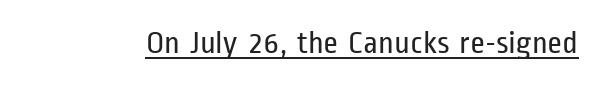
Stem width sits at or under what a default text font uses. Nothing sits at the stroke ends, so this counts as sans-serif. What stands out about the letter spacing? Nothing — it is the standard amount. Ordinary non-slanted type is in use. The rendering uses natural spacing where letterforms have individual widths.
